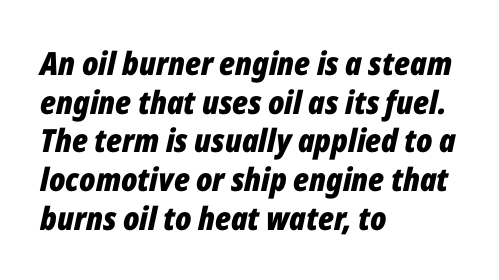
Check the space under the baseline: it is left empty. Typeset ragged right — the left edge is the straight one. Spacing verdict: proportional, widths tailored to each character. Thick stems and heavy bowls — unmistakably bold.
